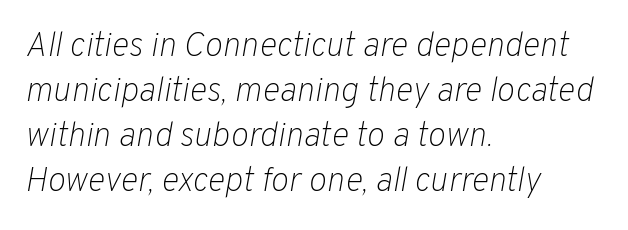
{"italic": "yes", "lean": "right", "slant_degrees": 10, "bold": "no", "weight": "light", "width": "normal", "stroke_contrast": "low", "x_height": "medium", "monospaced": "no", "underline": "no", "align": "left", "line_spacing": "normal", "line_spacing_ratio": 1.32, "letter_spacing": "normal", "letter_spacing_em": 0.0, "glyph_px": 34}
